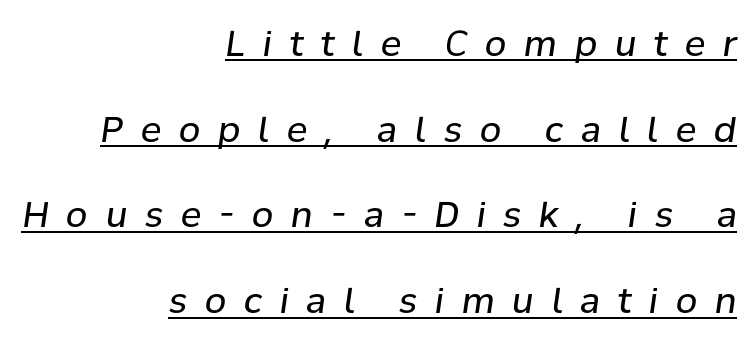
Q: Is the text bold? A: No.
Q: Is the text italic (slanted)? A: Yes, it leans right by about 8 degrees.
Q: Is the text underlined? A: Yes.
Q: How is the paragraph aligned? A: Right-aligned.
Q: Is the spacing between letters normal or unusually wide? A: Unusually wide.
Q: Is the spacing between lines tight, normal or loose? A: Loose.
Q: Width (condensed, normal, or wide)? A: Normal.
Q: Stroke contrast? A: Low.
Q: x-height? A: Medium.
Q: Monospaced? A: No.
